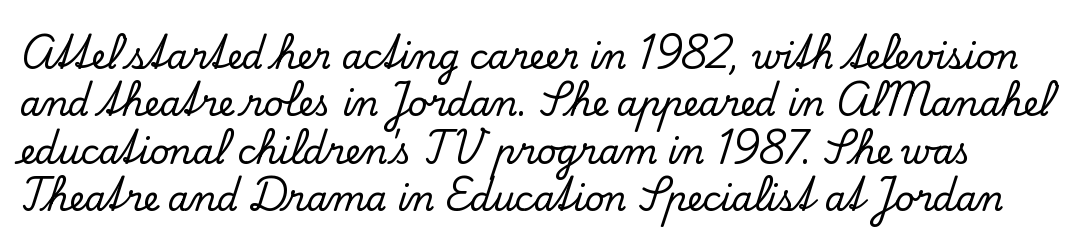
{"serif": "yes", "width": "normal", "stroke_contrast": "low", "x_height": "small", "monospaced": "no", "underline": "no", "line_spacing": "normal", "line_spacing_ratio": 1.39, "letter_spacing": "normal", "letter_spacing_em": 0.0, "glyph_px": 34}
